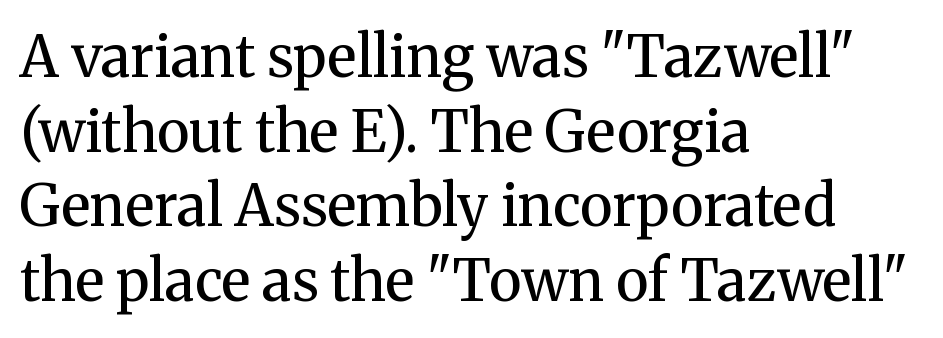
Weight: not bold — regular or lighter. The type is set solid horizontally, with unmodified tracking. Leading: standard. Stroke terminals: seriffed.
